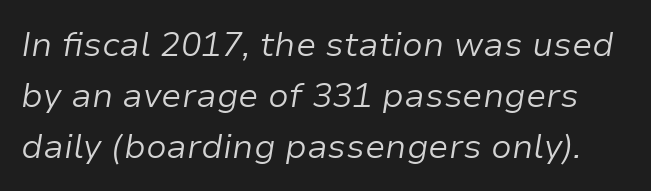
{"italic": "yes", "lean": "right", "slant_degrees": 9, "bold": "no", "weight": "light", "width": "normal", "stroke_contrast": "low", "x_height": "medium", "monospaced": "no", "underline": "no", "line_spacing": "normal", "line_spacing_ratio": 1.5, "letter_spacing": "normal", "letter_spacing_em": 0.0, "glyph_px": 34}
